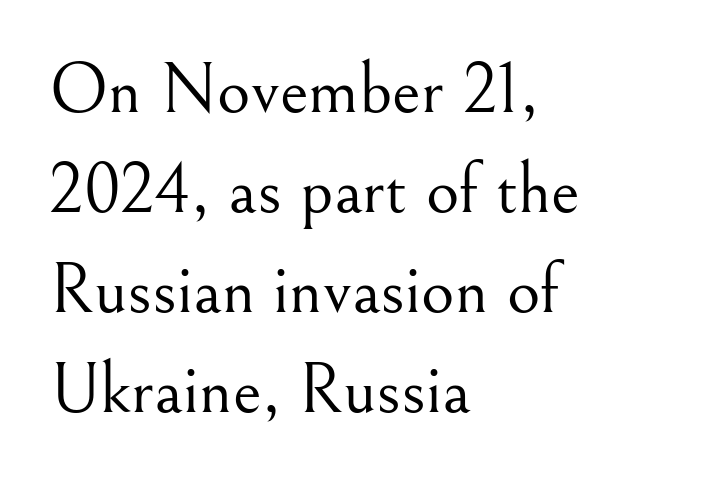
If you measured baseline to baseline, you'd find a middling distance. The rendering uses natural spacing where letterforms have individual widths. Layout note: lines flush left. Honestly, there is no underline to notice here at all. It's the straight-up-and-down kind of type.
